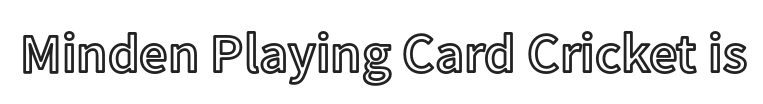
The image shows 56 px text type, upright; set normal letter spacing, not underlined; a medium x-height.
